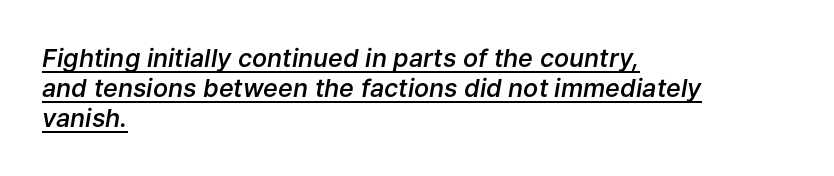
Q: Is the text bold? A: Semi-bold.
Q: Is the text italic (slanted)? A: Yes, it leans right by about 9 degrees.
Q: Is the text underlined? A: Yes.
Q: How is the paragraph aligned? A: Left-aligned.
Q: Is the spacing between letters normal or unusually wide? A: Normal.
